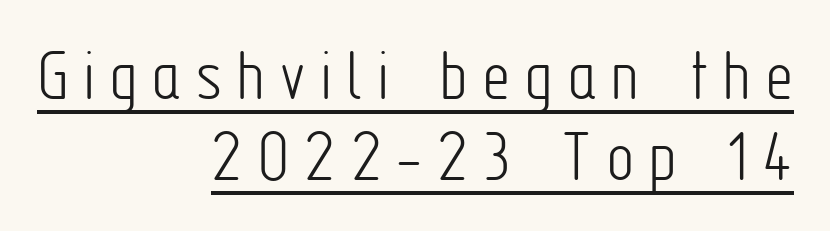
The image shows 75 px light, condensed sans-serif type, upright; set right-aligned, tight line spacing (1.08x), unusually wide letter spacing (+0.21 em), underlined; low stroke contrast and a medium x-height.
